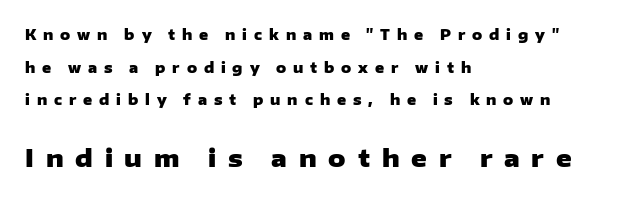
Q: Is the text bold? A: Yes.
Q: Is the text italic (slanted)? A: No, it is upright.
Q: Is the text underlined? A: No.
Q: How is the paragraph aligned? A: Left-aligned.
Q: Is the spacing between letters normal or unusually wide? A: Unusually wide.
Q: Is the spacing between lines tight, normal or loose? A: Loose.
Q: Which block of text is set in a larger size, the first (top) or the second (bottom)? A: The second (bottom) one.
